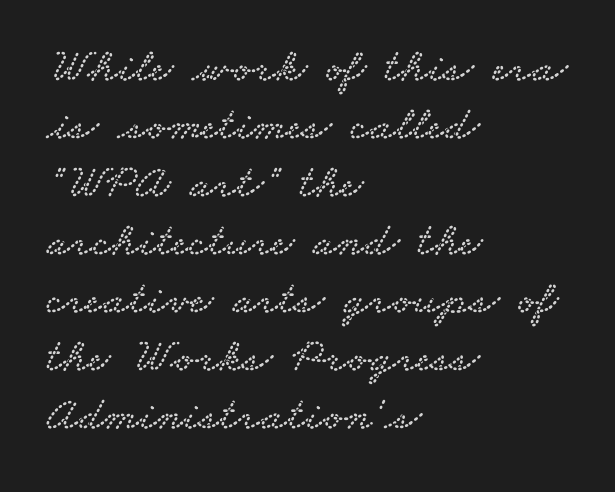
The image shows 48 px wide type; set left-aligned, line spacing 1.21x, normal letter spacing, not underlined; low stroke contrast and a small x-height.
